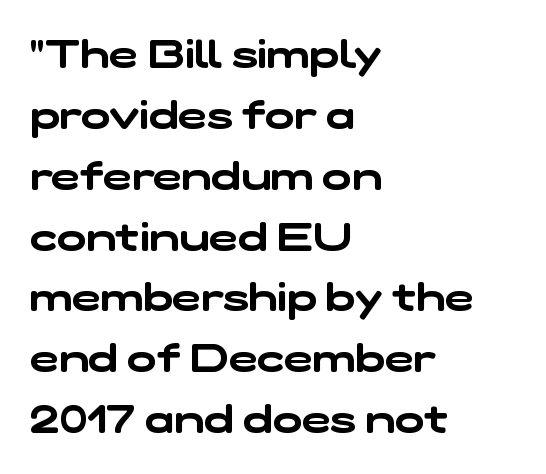
{"serif": "no", "width": "wide", "stroke_contrast": "low", "x_height": "medium", "monospaced": "no", "underline": "no", "align": "left", "line_spacing": "normal", "line_spacing_ratio": 1.56, "letter_spacing": "normal", "letter_spacing_em": 0.0, "glyph_px": 39}
